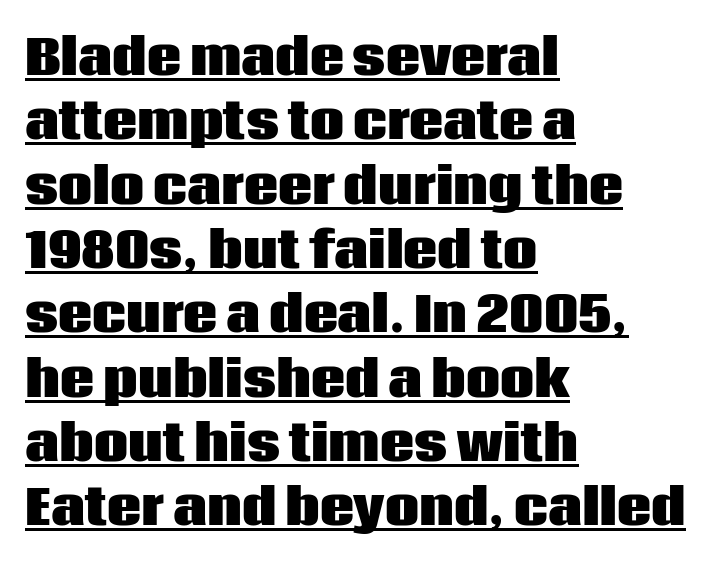
The image shows 48 px heavy sans-serif type, upright; set left-aligned, normal line spacing (1.34x), normal letter spacing, underlined; low stroke contrast and a large x-height.
